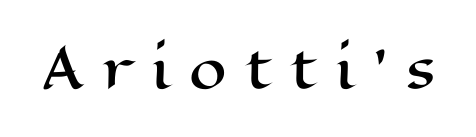
The image shows 54 px wide type, upright; set unusually wide letter spacing (+0.34 em), not underlined; high stroke contrast and a medium x-height.
